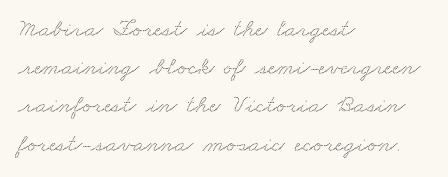
Q: Is the text underlined? A: No.
Q: How is the paragraph aligned? A: Left-aligned.
Q: Is the spacing between letters normal or unusually wide? A: Normal.
Q: Is the spacing between lines tight, normal or loose? A: Normal.
